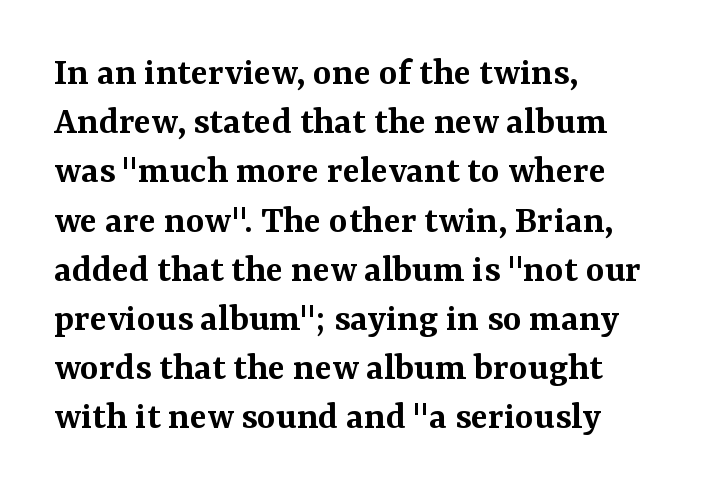
Spacing verdict: proportional, widths tailored to each character. Underline: absent. This is roman type, the default non-slanted kind. Teacher's note: observe the even left margin — that is flush-left alignment. The font is running at a semibold setting, under full bold. Standard letterfit; no display-style spreading of the glyphs.
